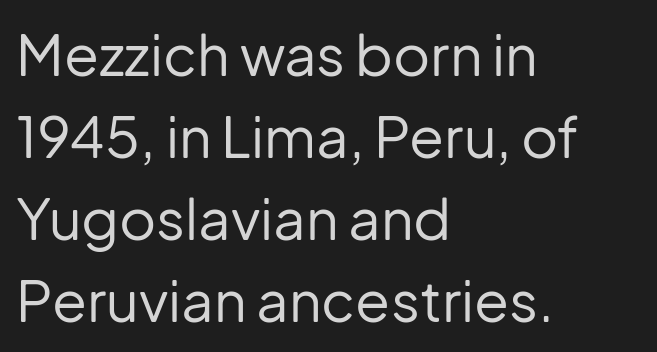
Q: Is the text bold? A: No.
Q: Is the text italic (slanted)? A: No, it is upright.
Q: Is the typeface a serif or a sans-serif typeface? A: Sans-serif.
Q: Is the text underlined? A: No.
Q: How is the paragraph aligned? A: Left-aligned.
Q: Is the spacing between letters normal or unusually wide? A: Normal.
Q: Is the spacing between lines tight, normal or loose? A: Normal.
Q: Width (condensed, normal, or wide)? A: Normal.
Q: Stroke contrast? A: Low.
Q: x-height? A: Medium.
Q: Monospaced? A: No.
